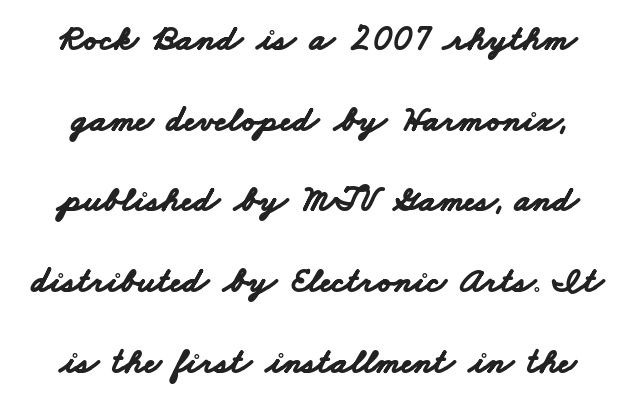
The image shows 36 px bold, wide sans-serif type; set loose line spacing (2.24x), normal letter spacing, not underlined; low stroke contrast and a small x-height.
